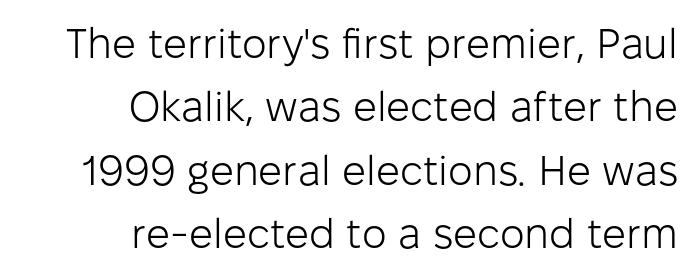
{"serif": "no", "italic": "no", "bold": "no", "weight": "light", "width": "normal", "stroke_contrast": "low", "x_height": "medium", "monospaced": "no", "underline": "no", "align": "right", "line_spacing": "normal", "line_spacing_ratio": 1.51, "letter_spacing": "normal", "letter_spacing_em": 0.0, "glyph_px": 42}
